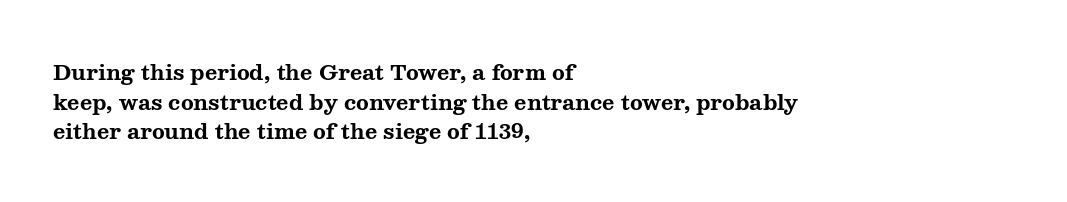
Q: Is the text bold? A: Yes.
Q: Is the text italic (slanted)? A: No, it is upright.
Q: Is the text underlined? A: No.
Q: How is the paragraph aligned? A: Left-aligned.
Q: Is the spacing between letters normal or unusually wide? A: Normal.
Q: Is the spacing between lines tight, normal or loose? A: Normal.
